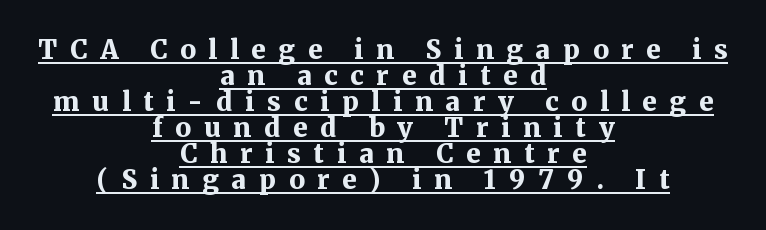
Italic: no, the glyphs are upright roman. Students, observe: this is what under-led, compact text looks like. Typeset on center — no edge is straight. Each line of the rendering has a horizontal stroke beneath the glyphs.
